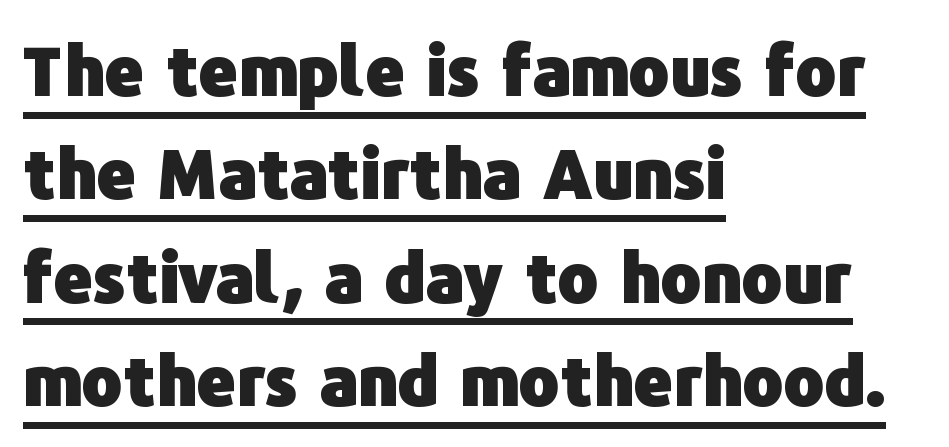
{"serif": "no", "italic": "no", "bold": "yes", "weight": "heavy", "width": "normal", "stroke_contrast": "low", "x_height": "medium", "monospaced": "no", "underline": "yes", "align": "left", "line_spacing": "normal", "line_spacing_ratio": 1.52, "letter_spacing": "normal", "letter_spacing_em": 0.0, "glyph_px": 68}
